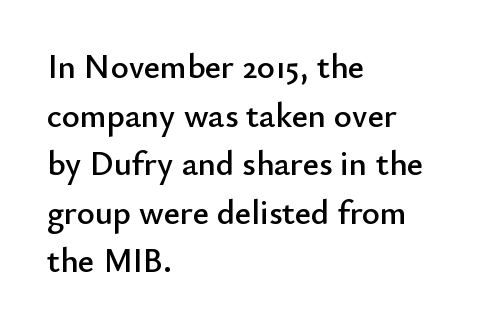
Q: Is the text italic (slanted)? A: No, it is upright.
Q: Is the typeface a serif or a sans-serif typeface? A: Sans-serif.
Q: Is the text underlined? A: No.
Q: How is the paragraph aligned? A: Left-aligned.
Q: Is the spacing between letters normal or unusually wide? A: Normal.
Q: Is the spacing between lines tight, normal or loose? A: Normal.
Q: Width (condensed, normal, or wide)? A: Normal.
Q: Stroke contrast? A: Low.
Q: x-height? A: Small.
Q: Monospaced? A: No.
